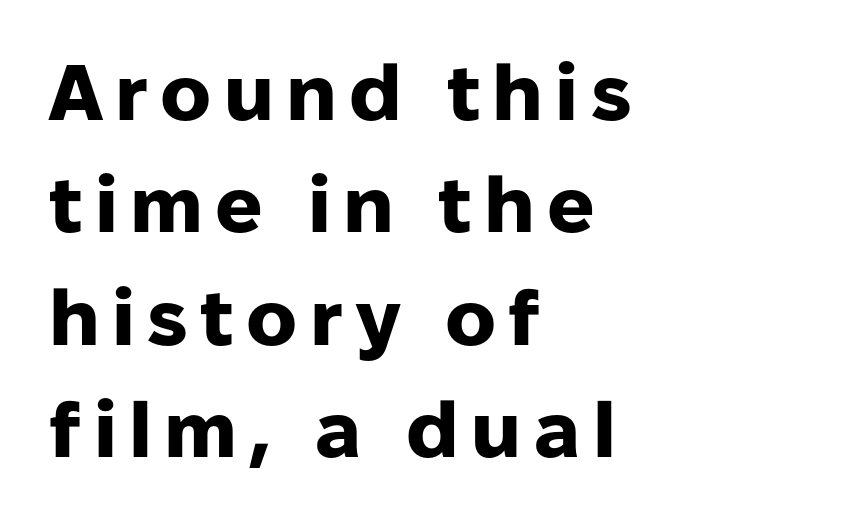
Q: Is the text bold? A: Yes.
Q: Is the text italic (slanted)? A: No, it is upright.
Q: Is the typeface a serif or a sans-serif typeface? A: Sans-serif.
Q: Is the text underlined? A: No.
Q: How is the paragraph aligned? A: Left-aligned.
Q: Is the spacing between lines tight, normal or loose? A: Normal.
Q: Width (condensed, normal, or wide)? A: Normal.
Q: Stroke contrast? A: Low.
Q: x-height? A: Medium.
Q: Monospaced? A: No.
